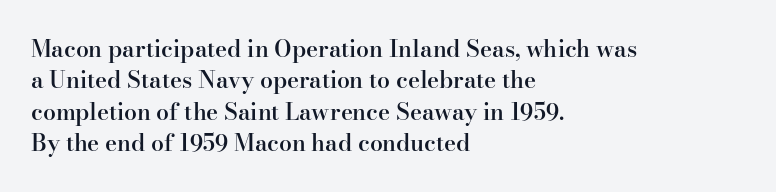
The image shows 23 px text type, upright; set left-aligned, normal line spacing (1.36x), normal letter spacing, not underlined.
